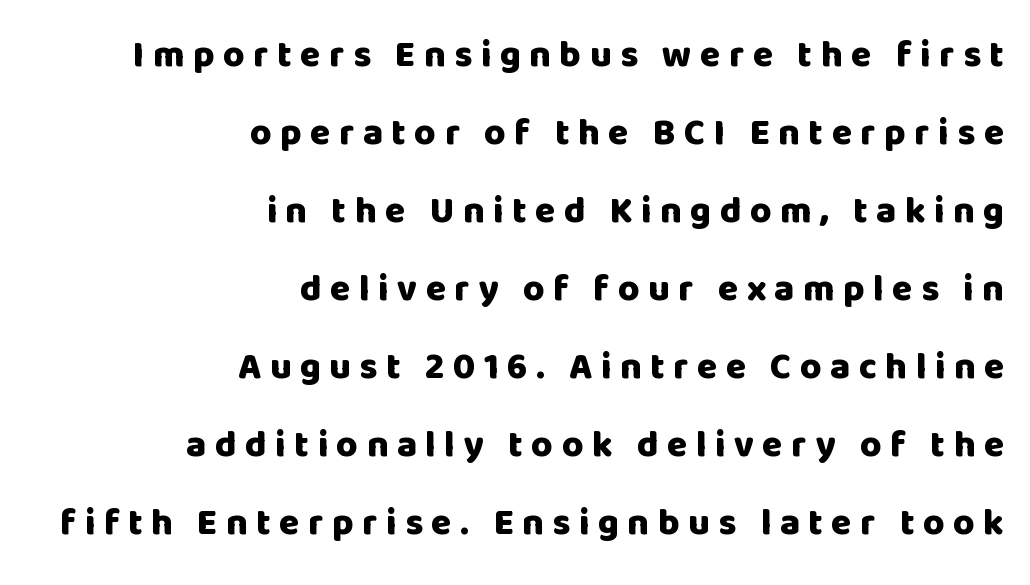
Q: Is the text bold? A: Yes.
Q: Is the text italic (slanted)? A: No, it is upright.
Q: Is the typeface a serif or a sans-serif typeface? A: Sans-serif.
Q: Is the text underlined? A: No.
Q: How is the paragraph aligned? A: Right-aligned.
Q: Is the spacing between letters normal or unusually wide? A: Unusually wide.
Q: Is the spacing between lines tight, normal or loose? A: Loose.
Q: Width (condensed, normal, or wide)? A: Normal.
Q: Stroke contrast? A: Low.
Q: x-height? A: Large.
Q: Monospaced? A: No.
